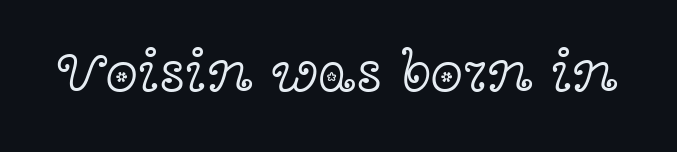
{"serif": "yes", "bold": "no", "weight": "light", "width": "wide", "x_height": "medium", "monospaced": "no", "underline": "no", "letter_spacing": "normal", "letter_spacing_em": 0.0, "glyph_px": 59}
